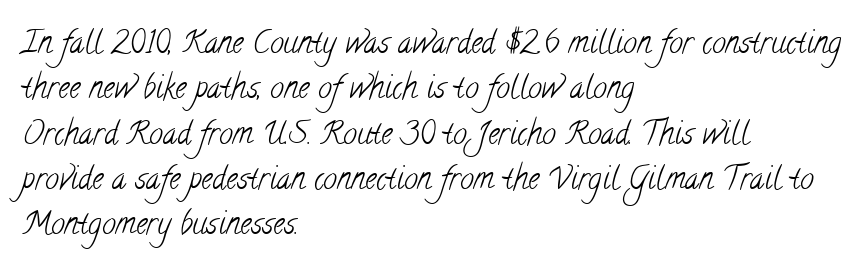
The image shows 31 px light, condensed serif type; set left-aligned, normal line spacing (1.46x), normal letter spacing, not underlined; low stroke contrast and a small x-height.
